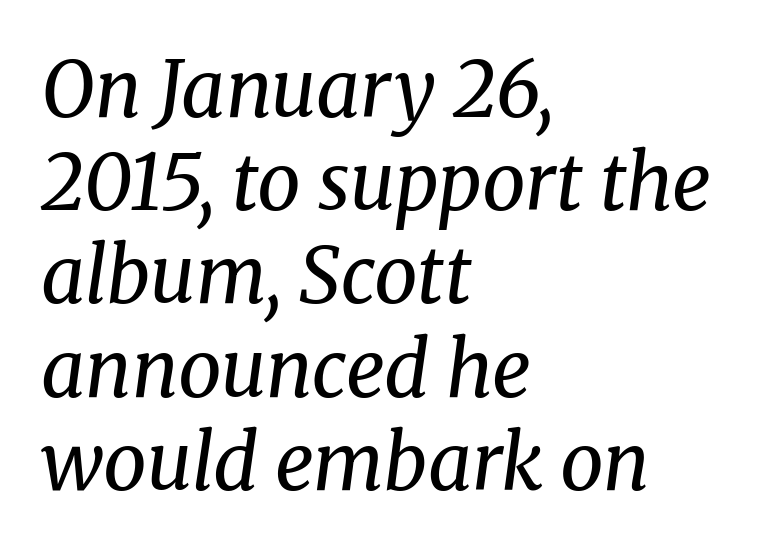
Does the type have serifs? Yes, each stem ends in a small foot. The rendering keeps characters at their native spacing. Observe the lean: these are italic letterforms. The strokes carry an ordinary text weight at most. Think of a printed novel: that variable character pitch is what you see here. The text block is weighted toward the left margin, trailing off unevenly rightward.
